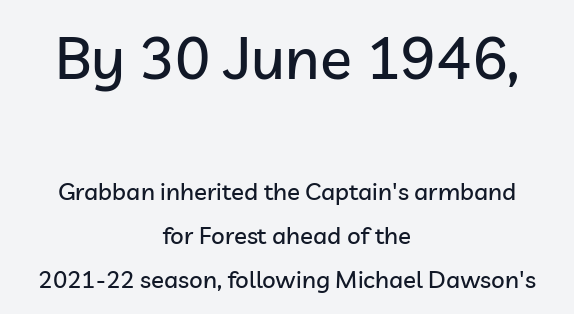
The strip under each line holds only bare page. Character widths vary here, with narrow letters taking less room than wide ones. In CSS terms this would be text-align: center. Unlike italic type, these characters show no tilt at all. The more generous point size was reserved for the upper chunk.
